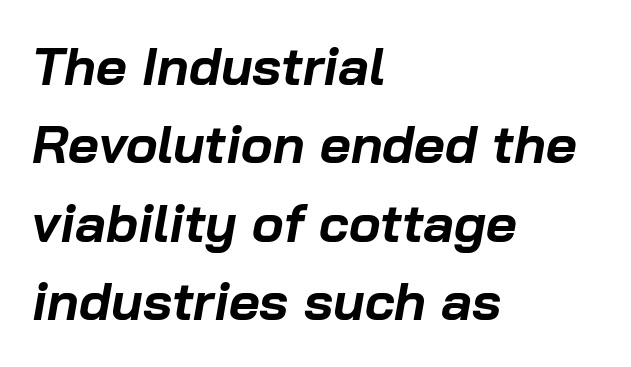
The space directly below the letters is spotless. Does the copy run flush right? No — it runs flush left. One glance says typical: line gaps are just what's usual. These lines keep a tight, regular rhythm from letter to letter. A typesetter would mark this as italic.
